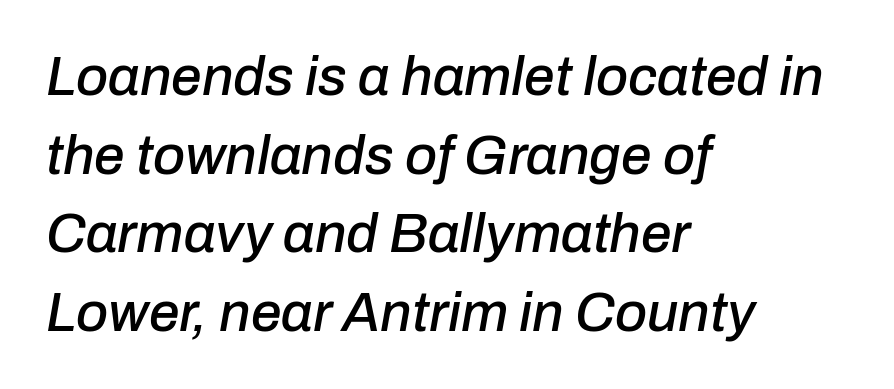
{"italic": "yes", "lean": "right", "slant_degrees": 10, "width": "normal", "stroke_contrast": "low", "x_height": "medium", "monospaced": "no", "underline": "no", "align": "left", "line_spacing": "normal", "line_spacing_ratio": 1.43, "letter_spacing": "normal", "letter_spacing_em": 0.0, "glyph_px": 55}
